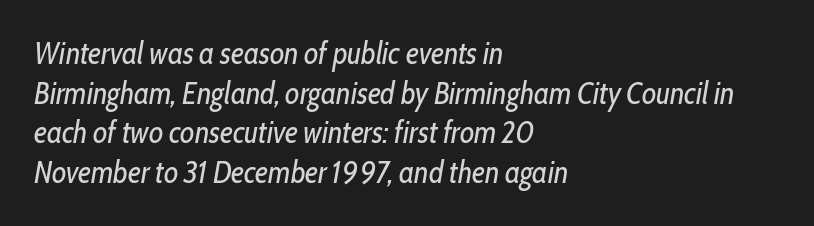
{"italic": "yes", "lean": "right", "slant_degrees": 10, "bold": "no", "weight": "regular", "width": "condensed", "stroke_contrast": "low", "x_height": "medium", "monospaced": "no", "underline": "no", "align": "left", "line_spacing": "normal", "line_spacing_ratio": 1.28, "letter_spacing": "normal", "letter_spacing_em": 0.0, "glyph_px": 31}
